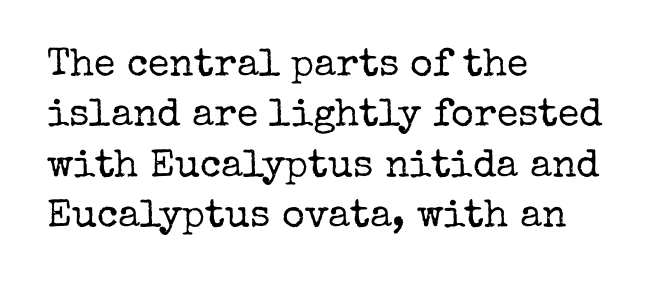
The image shows 39 px regular-weight serif type, upright; set left-aligned, normal line spacing (1.29x), normal letter spacing, not underlined; low stroke contrast and a medium x-height.
